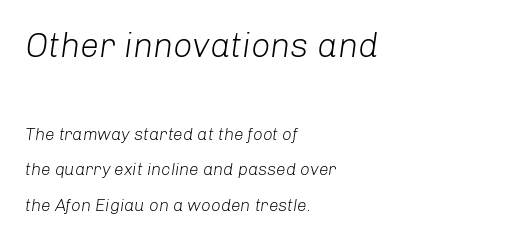
{"italic": "yes", "lean": "right", "slant_degrees": 8, "bold": "no", "weight": "light", "width": "normal", "stroke_contrast": "low", "x_height": "medium", "monospaced": "no", "underline": "no", "align": "left", "line_spacing": "loose", "line_spacing_ratio": 2.1, "letter_spacing": "normal", "letter_spacing_em": 0.0, "larger_block": "first", "size_ratio": 2.0, "glyph_px": 34}
